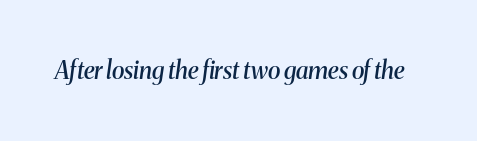
The image shows 24 px text type, italic (leaning right); set normal letter spacing, not underlined.
